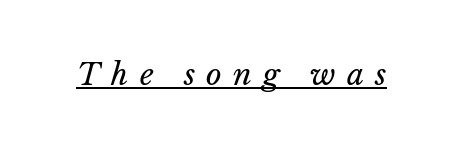
Q: Is the text bold? A: No.
Q: Is the text italic (slanted)? A: Yes, it leans right by about 14 degrees.
Q: Is the text underlined? A: Yes.
Q: Is the spacing between letters normal or unusually wide? A: Unusually wide.
Q: Width (condensed, normal, or wide)? A: Normal.
Q: Stroke contrast? A: Low.
Q: x-height? A: Medium.
Q: Monospaced? A: No.
